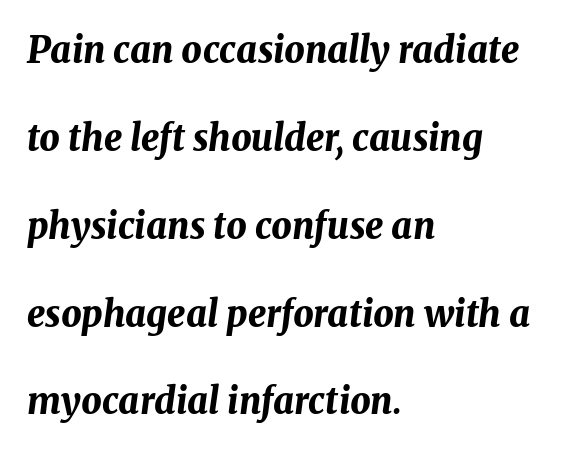
Posture: slanted. Caption: multi-line text, flush left, ragged right. The line-height multiplier appears high, well above default. Here the glyphs are tracked normally, forming tight word shapes. Rule under the text: the space is simply empty. Think of a printed novel: that variable character pitch is what you see here.
